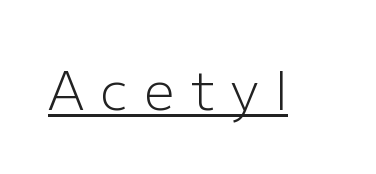
Q: Is the text bold? A: No.
Q: Is the text italic (slanted)? A: No, it is upright.
Q: Is the typeface a serif or a sans-serif typeface? A: Sans-serif.
Q: Is the text underlined? A: Yes.
Q: Is the spacing between letters normal or unusually wide? A: Unusually wide.
Q: Width (condensed, normal, or wide)? A: Normal.
Q: Stroke contrast? A: Low.
Q: x-height? A: Medium.
Q: Monospaced? A: No.
